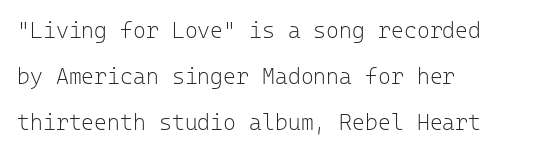
Line spacing here is loose. Quick note: not italic, upright. Anything drawn beneath the words? Only blank space. Bold? No — there's no thickening of the strokes.
